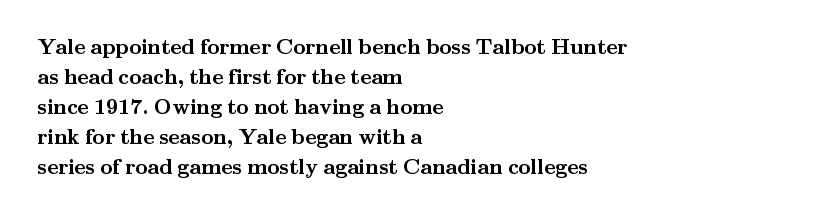
{"italic": "no", "bold": "yes", "underline": "no", "align": "left", "line_spacing": "normal", "line_spacing_ratio": 1.43, "letter_spacing": "normal", "letter_spacing_em": 0.0, "glyph_px": 21}
